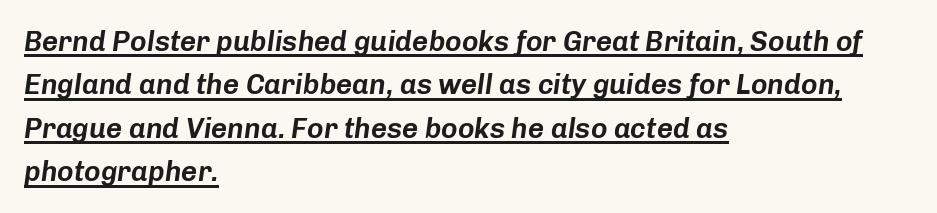
Yep, that's italic — everything's leaning. One-word summary of the alignment: left. Baseline-to-baseline distance is the conventional proportion of letter height. The face used here is rendered with its standard letterfit. The face used here appears with an underline applied. The face used here is proportionally spaced, like ordinary book or web type.
